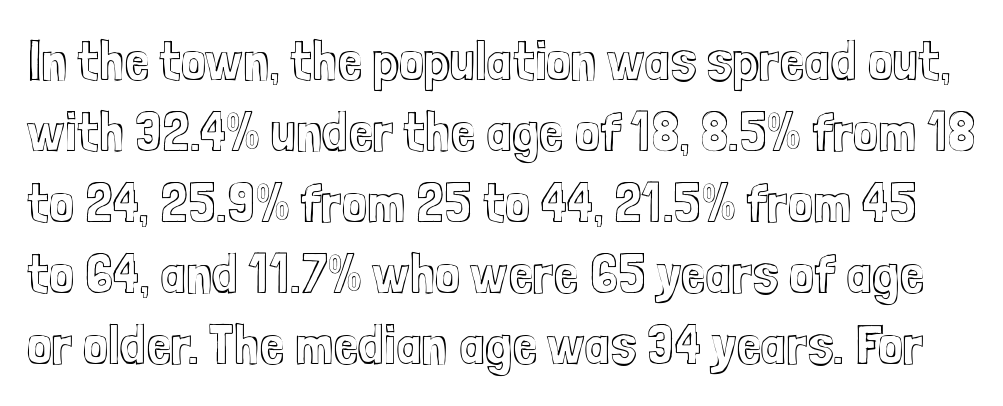
The image shows 56 px condensed type, upright; set normal line spacing (1.27x), normal letter spacing, not underlined; a medium x-height.
